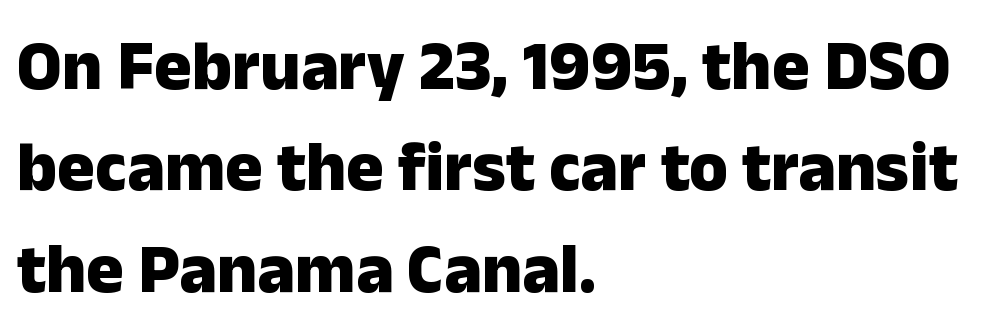
Q: Is the text bold? A: Yes.
Q: Is the text italic (slanted)? A: No, it is upright.
Q: Is the typeface a serif or a sans-serif typeface? A: Sans-serif.
Q: Is the text underlined? A: No.
Q: How is the paragraph aligned? A: Left-aligned.
Q: Is the spacing between letters normal or unusually wide? A: Normal.
Q: Is the spacing between lines tight, normal or loose? A: Normal.
Q: Width (condensed, normal, or wide)? A: Normal.
Q: Stroke contrast? A: Low.
Q: x-height? A: Medium.
Q: Monospaced? A: No.
